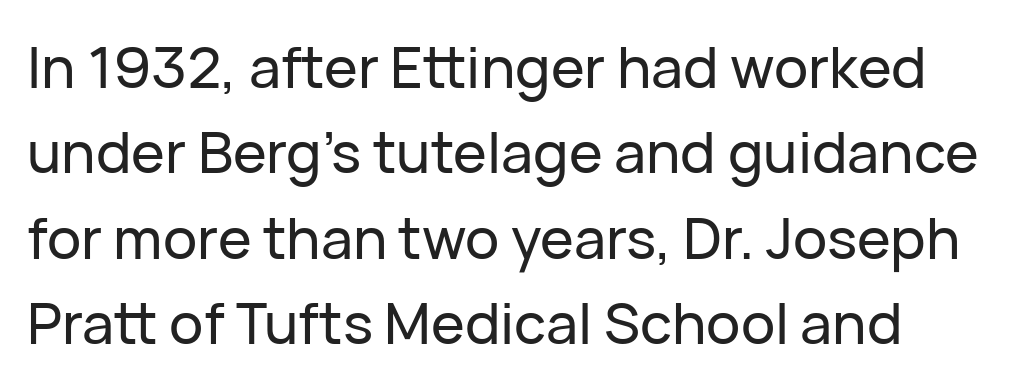
Looks like regular typesetting: each glyph gets only the width it needs. Horizontal bands of white between lines are of average thickness. Characters remain perfectly vertical along every line. The area under the type is left untouched.
